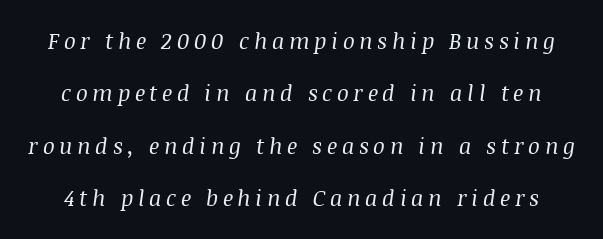
Q: Is the text bold? A: No.
Q: Is the text italic (slanted)? A: Yes, it leans right by about 8 degrees.
Q: Is the text underlined? A: No.
Q: Is the spacing between letters normal or unusually wide? A: Unusually wide.
Q: Is the spacing between lines tight, normal or loose? A: Loose.
